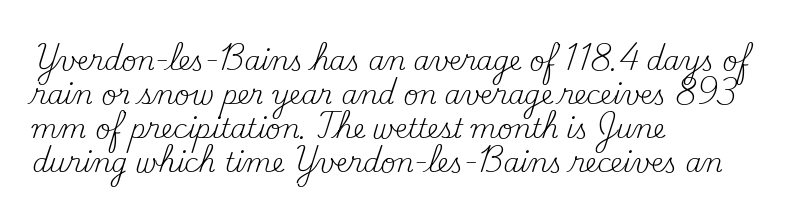
Q: Is the text bold? A: No.
Q: Is the text italic (slanted)? A: Yes.
Q: Is the text underlined? A: No.
Q: How is the paragraph aligned? A: Left-aligned.
Q: Is the spacing between letters normal or unusually wide? A: Normal.
Q: Is the spacing between lines tight, normal or loose? A: Normal.
